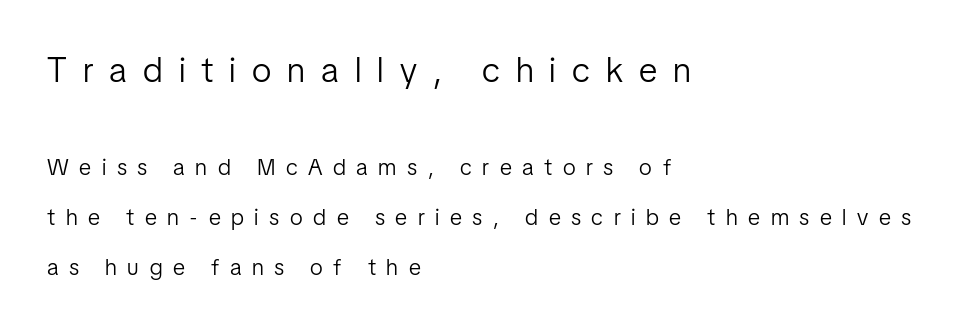
The image shows 35 px light, condensed sans-serif type, upright; set left-aligned, loose line spacing (2.19x), unusually wide letter spacing (+0.46 em), not underlined; the first (top) block is 1.52x larger; low stroke contrast and a medium x-height.
